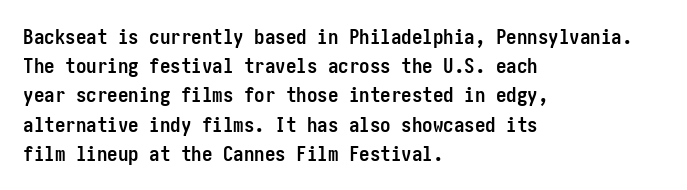
{"italic": "no", "bold": "yes", "underline": "no", "align": "left", "line_spacing": "normal", "line_spacing_ratio": 1.39, "letter_spacing": "normal", "letter_spacing_em": 0.0, "glyph_px": 21}
